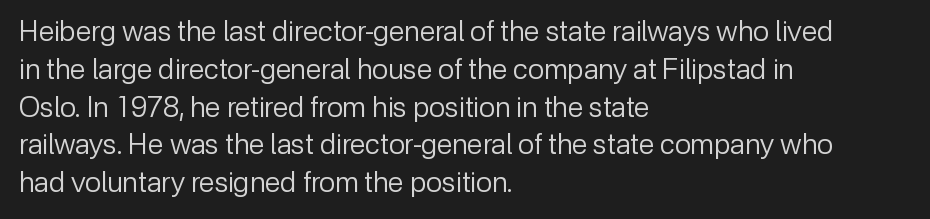
Summary of vertical rhythm: regular, with standard interline spacing. The strip under each line holds only bare page. Is this a fixed-width face? No — the glyphs have proportional, varying widths. What kind of face is this? One without serifs — a sans.
